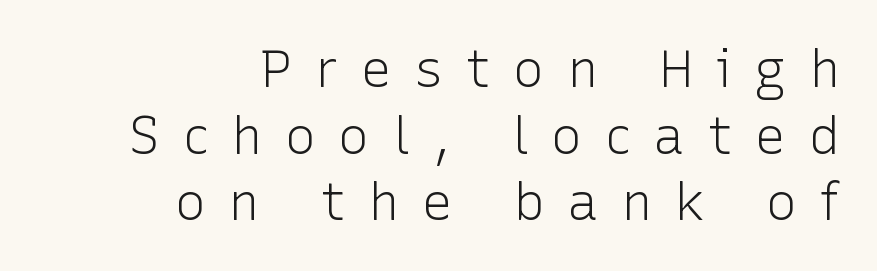
{"serif": "no", "italic": "no", "bold": "no", "weight": "light", "width": "normal", "stroke_contrast": "low", "x_height": "medium", "monospaced": "no", "underline": "no", "align": "right", "line_spacing": "normal", "line_spacing_ratio": 1.28, "letter_spacing": "wide", "letter_spacing_em": 0.43, "glyph_px": 52}
